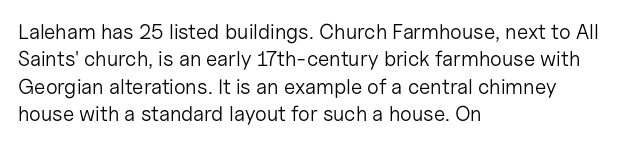
{"italic": "no", "bold": "no", "underline": "no", "align": "left", "line_spacing": "normal", "line_spacing_ratio": 1.3, "letter_spacing": "normal", "letter_spacing_em": 0.0, "glyph_px": 21}
